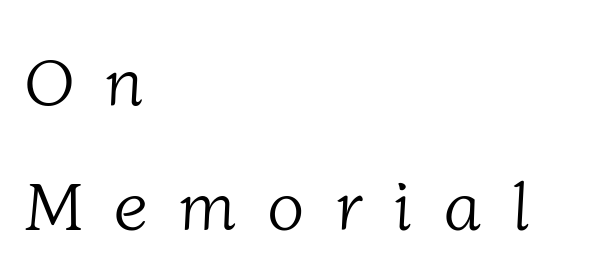
The image shows 69 px light serif type; set left-aligned, line spacing 1.8x, unusually wide letter spacing (+0.45 em), not underlined; low stroke contrast and a medium x-height.
